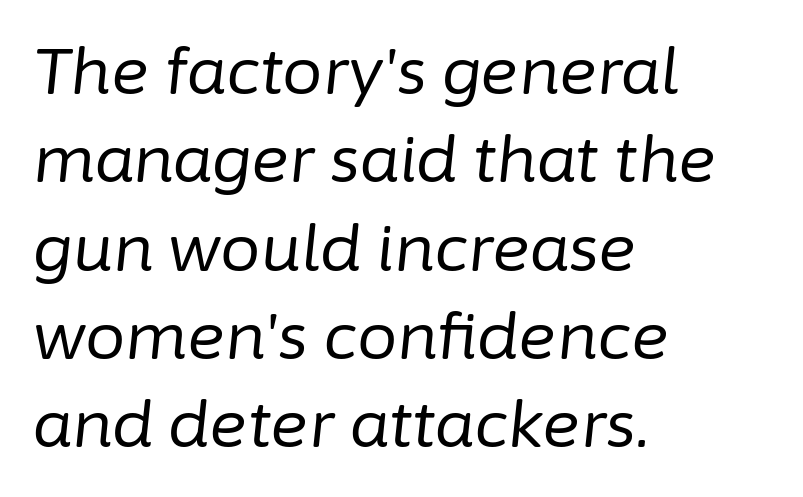
Honestly, the letter spacing is just normal — you wouldn't notice it. Tall strokes in this sample are angled rather than plumb. Heaviness? Minimal to ordinary, like unemphasized prose. Note the varied advance widths — an 'i' is clearly narrower than an 'm'.
